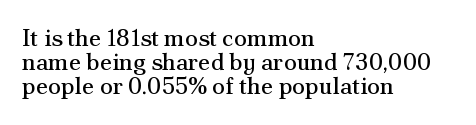
{"italic": "no", "bold": "no", "underline": "no", "align": "left", "line_spacing": "tight", "line_spacing_ratio": 1.01, "letter_spacing": "normal", "letter_spacing_em": 0.0, "glyph_px": 24}
